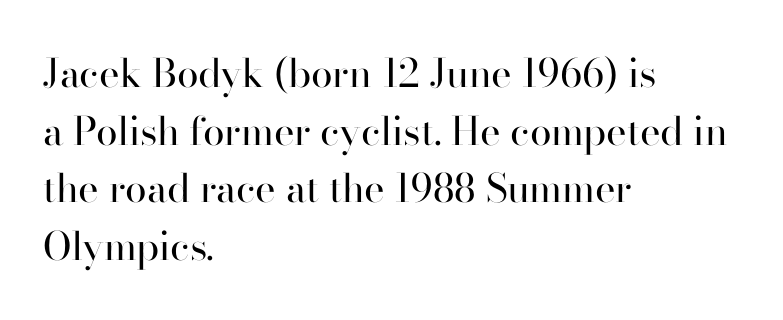
The image shows 39 px regular-weight serif type, upright; set left-aligned, normal line spacing (1.48x), normal letter spacing, not underlined; high stroke contrast and a small x-height.
